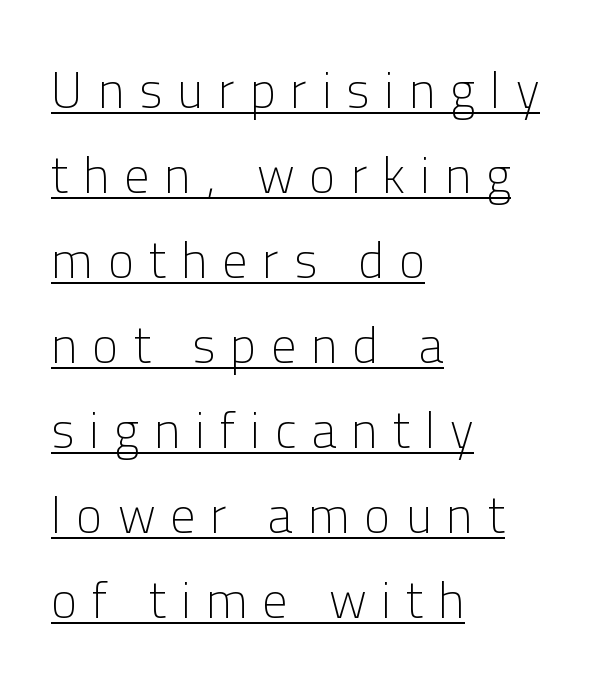
The specimen reads as upright at a glance. The block of text has a typical density, with ordinary space between rows. The face used here is a sans, in the tradition of grotesques and geometrics. Spacing verdict: proportional, widths tailored to each character. Alignment: flush left. Underlined type.
